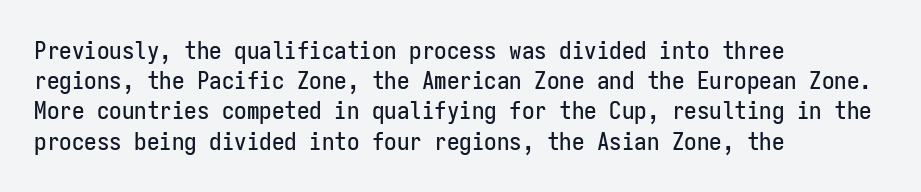
Q: Is the text italic (slanted)? A: No, it is upright.
Q: Is the text underlined? A: No.
Q: How is the paragraph aligned? A: Left-aligned.
Q: Is the spacing between letters normal or unusually wide? A: Normal.
